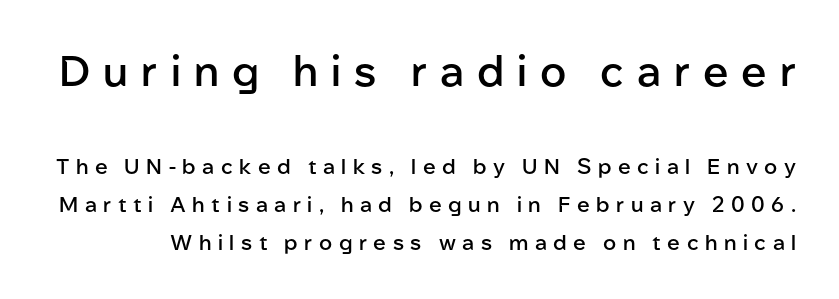
The image shows 42 px semibold sans-serif type, upright; set line spacing 1.8x, unusually wide letter spacing (+0.31 em), not underlined; the first (top) block is 2.0x larger; low stroke contrast and a medium x-height.
